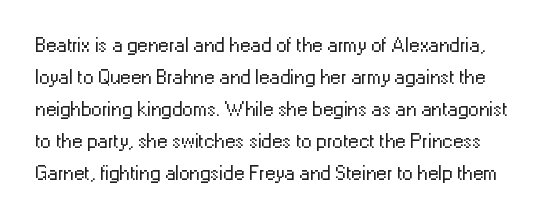
This is the regular roman posture of the typeface. Quick note: interline space is typical. Rule under the text: the space is simply empty. Tracking here is standard; glyphs follow each other at the usual distance. The strokes are not fattened; the text isn't bold.
